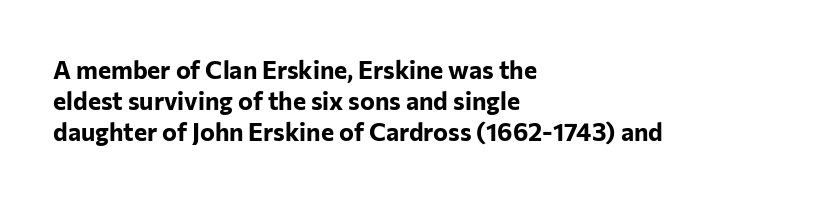
{"italic": "no", "bold": "yes", "underline": "no", "align": "left", "line_spacing": "normal", "line_spacing_ratio": 1.25, "letter_spacing": "normal", "letter_spacing_em": 0.0, "glyph_px": 25}
